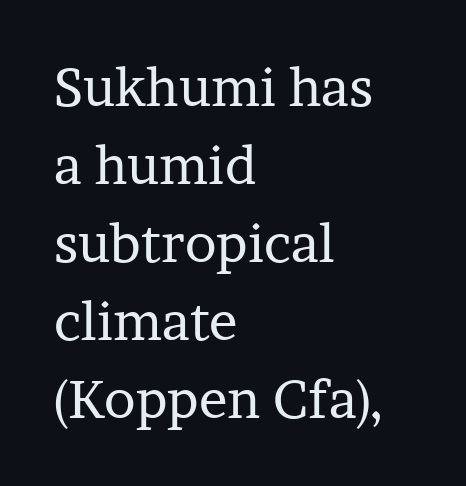
Q: Is the text bold? A: No.
Q: Is the text italic (slanted)? A: No, it is upright.
Q: Is the typeface a serif or a sans-serif typeface? A: Serif.
Q: Is the text underlined? A: No.
Q: How is the paragraph aligned? A: Left-aligned.
Q: Is the spacing between letters normal or unusually wide? A: Normal.
Q: Is the spacing between lines tight, normal or loose? A: Normal.
Q: Width (condensed, normal, or wide)? A: Normal.
Q: Stroke contrast? A: Low.
Q: x-height? A: Medium.
Q: Monospaced? A: No.
